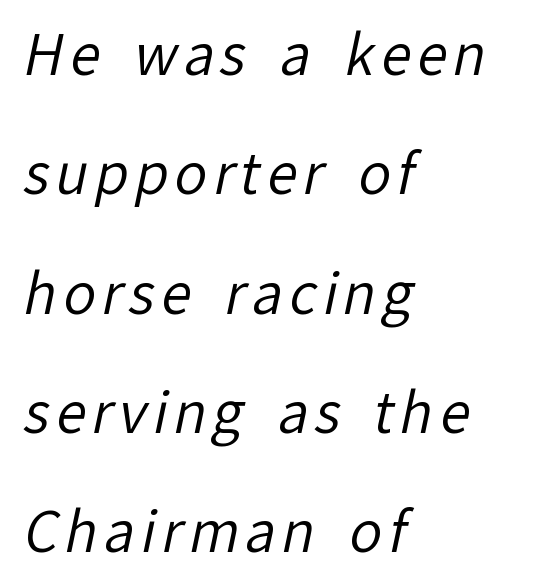
{"serif": "no", "bold": "no", "weight": "regular", "width": "normal", "stroke_contrast": "low", "x_height": "medium", "monospaced": "no", "underline": "no", "align": "left", "line_spacing": "loose", "line_spacing_ratio": 2.17, "glyph_px": 55}
